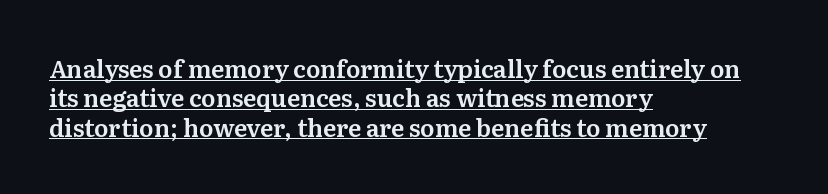
This sample uses plain, unmodified letter spacing. This rendering uses left alignment, leaving the right contour irregular. Designer's note — italics off, roman on. A typographer would call this underscored text.
